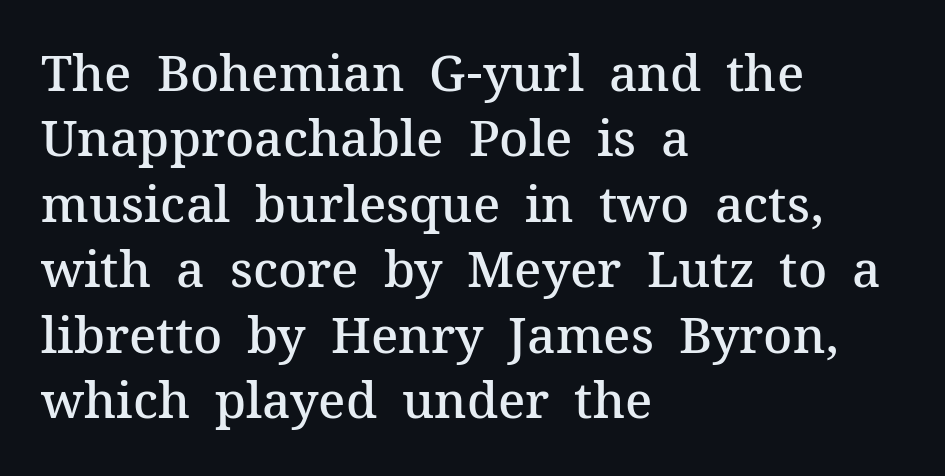
{"serif": "yes", "italic": "no", "bold": "semi", "weight": "semibold", "width": "normal", "stroke_contrast": "medium", "x_height": "medium", "monospaced": "no", "underline": "no", "align": "left", "line_spacing": "normal", "line_spacing_ratio": 1.31, "letter_spacing": "normal", "letter_spacing_em": 0.0, "glyph_px": 50}
